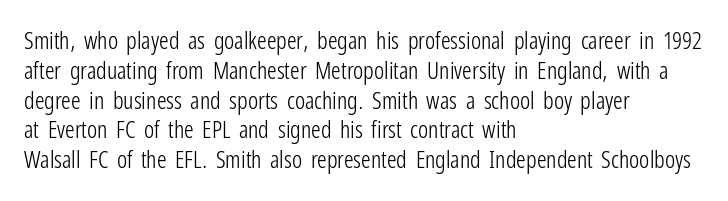
{"italic": "no", "bold": "no", "underline": "no", "align": "left", "line_spacing_ratio": 1.24, "letter_spacing": "normal", "letter_spacing_em": 0.0, "glyph_px": 24}
